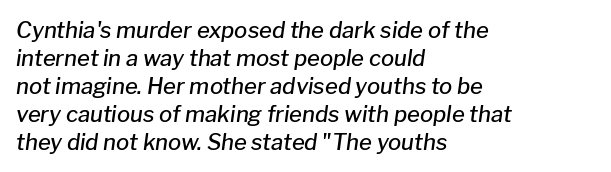
{"italic": "yes", "lean": "right", "slant_degrees": 8, "bold": "semi", "underline": "no", "align": "left", "line_spacing": "normal", "line_spacing_ratio": 1.27, "letter_spacing": "normal", "letter_spacing_em": 0.0, "glyph_px": 22}
